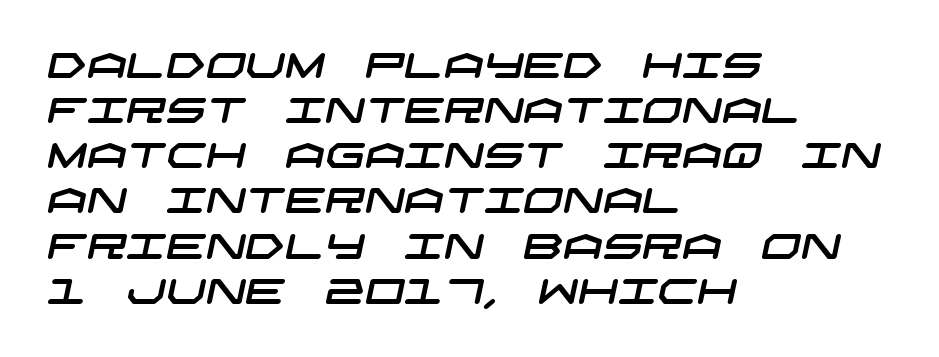
Q: Is the typeface a serif or a sans-serif typeface? A: Sans-serif.
Q: Is the text underlined? A: No.
Q: How is the paragraph aligned? A: Left-aligned.
Q: Is the spacing between letters normal or unusually wide? A: Normal.
Q: Is the spacing between lines tight, normal or loose? A: Normal.
Q: Width (condensed, normal, or wide)? A: Wide.
Q: Stroke contrast? A: Low.
Q: x-height? A: Large.
